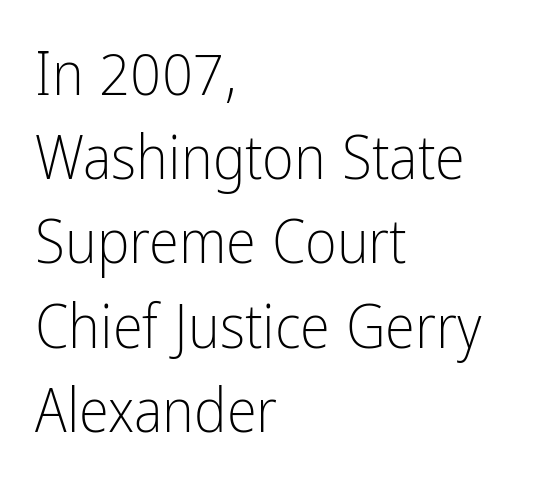
Q: Is the text bold? A: No.
Q: Is the text italic (slanted)? A: No, it is upright.
Q: Is the typeface a serif or a sans-serif typeface? A: Sans-serif.
Q: Is the text underlined? A: No.
Q: How is the paragraph aligned? A: Left-aligned.
Q: Is the spacing between letters normal or unusually wide? A: Normal.
Q: Is the spacing between lines tight, normal or loose? A: Normal.
Q: Width (condensed, normal, or wide)? A: Condensed.
Q: Stroke contrast? A: Low.
Q: x-height? A: Medium.
Q: Monospaced? A: No.
